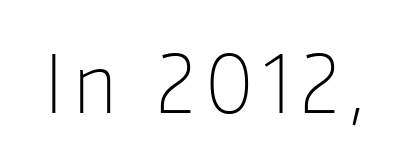
The image shows 79 px light, condensed sans-serif type, upright; set not underlined; low stroke contrast and a medium x-height.
